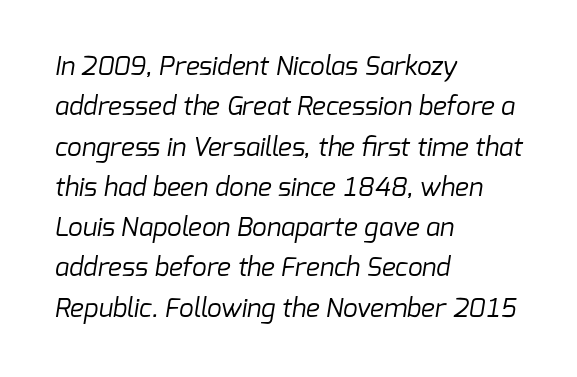
The image shows 26 px text type; set left-aligned, normal line spacing (1.55x), normal letter spacing, not underlined.
